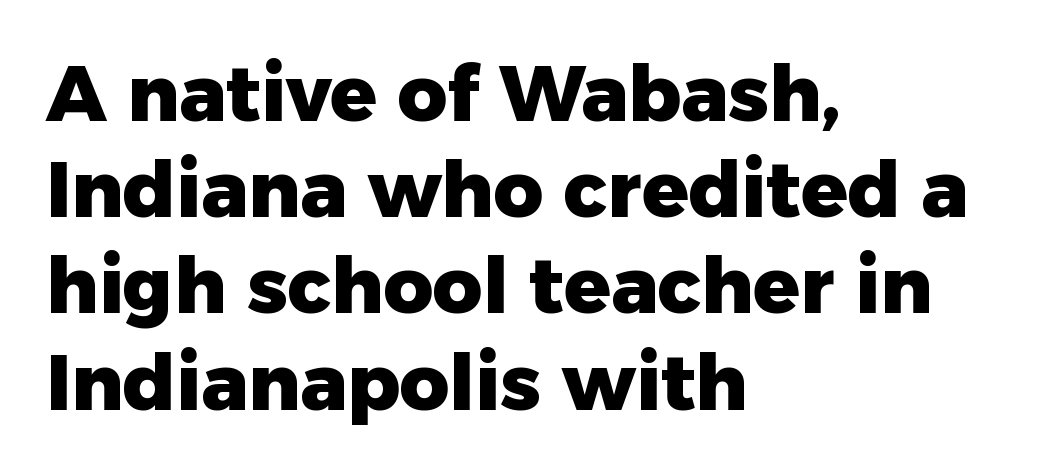
The image shows 77 px heavy sans-serif type, upright; set left-aligned, normal line spacing (1.25x), normal letter spacing, not underlined; low stroke contrast and a medium x-height.
